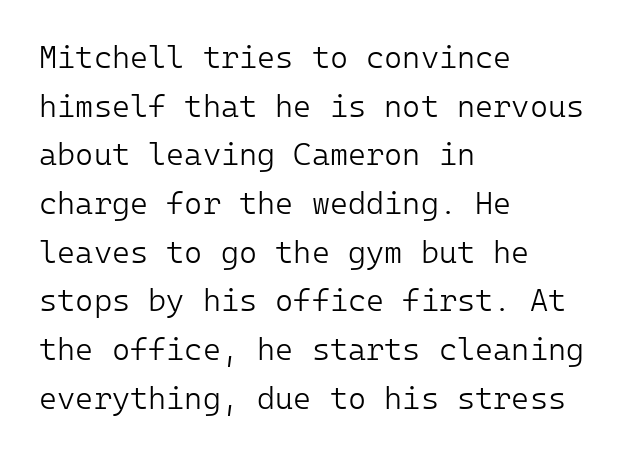
The image shows 31 px light sans-serif type, upright; set left-aligned, normal line spacing (1.57x), normal letter spacing, not underlined; low stroke contrast and a medium x-height.
